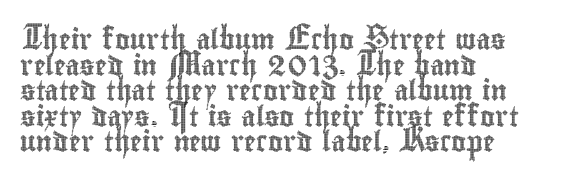
Nobody drew a line under any word here. Italic? Not at all — the glyphs are vertical. The rendering uses a moderate line-height, typical for paragraphs. You could call the tracking neutral — neither tight nor loose. This sample is left-justified, so line endings fall wherever the words run out.
